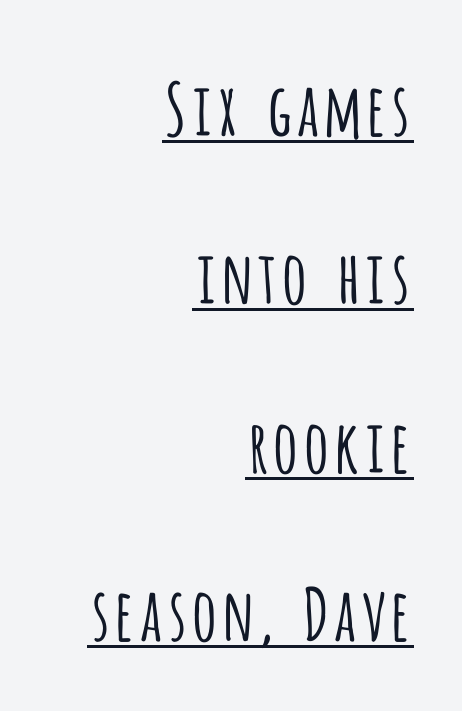
Each new line begins a long way beneath the previous one. Does extra space separate the letters? No, they use regular spacing. The lettering holds an erect, upright posture throughout. The text block is weighted toward the right margin, trailing off unevenly leftward. Grotesque or geometric, the face here clearly has no serifs.
